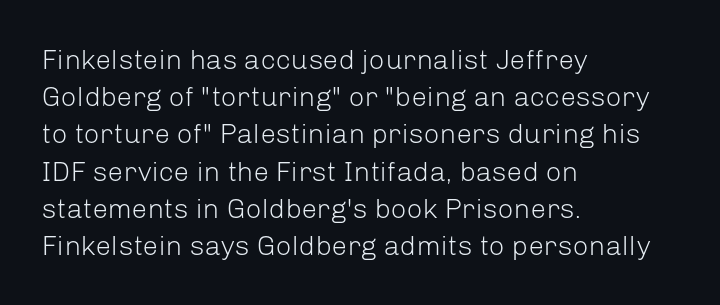
Q: Is the text bold? A: No.
Q: Is the text italic (slanted)? A: No, it is upright.
Q: Is the typeface a serif or a sans-serif typeface? A: Sans-serif.
Q: Is the text underlined? A: No.
Q: How is the paragraph aligned? A: Left-aligned.
Q: Is the spacing between letters normal or unusually wide? A: Normal.
Q: Is the spacing between lines tight, normal or loose? A: Normal.
Q: Width (condensed, normal, or wide)? A: Normal.
Q: Stroke contrast? A: Low.
Q: x-height? A: Medium.
Q: Monospaced? A: No.
